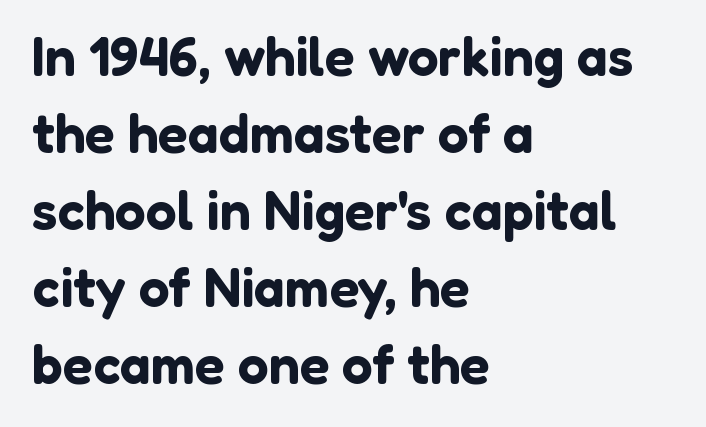
Q: Is the text italic (slanted)? A: No, it is upright.
Q: Is the typeface a serif or a sans-serif typeface? A: Sans-serif.
Q: Is the text underlined? A: No.
Q: How is the paragraph aligned? A: Left-aligned.
Q: Is the spacing between letters normal or unusually wide? A: Normal.
Q: Is the spacing between lines tight, normal or loose? A: Normal.
Q: Width (condensed, normal, or wide)? A: Normal.
Q: Stroke contrast? A: Low.
Q: x-height? A: Medium.
Q: Monospaced? A: No.
